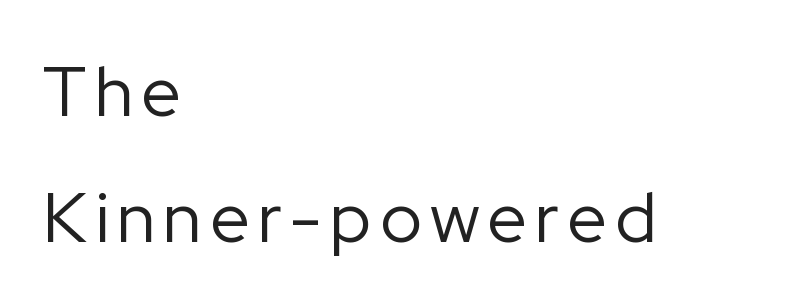
{"serif": "no", "italic": "no", "bold": "no", "weight": "regular", "width": "normal", "stroke_contrast": "low", "x_height": "medium", "monospaced": "no", "underline": "no", "align": "left", "line_spacing_ratio": 1.77, "glyph_px": 71}
